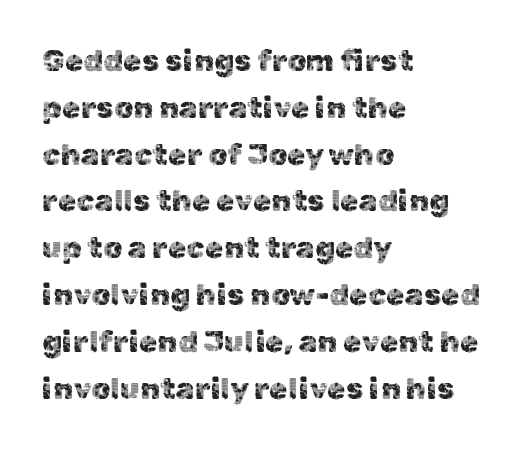
Think of a printed novel: that variable character pitch is what you see here. Every row of glyphs begins at an identical x-position on the left. Anything drawn beneath the words? Only blank space. Notice how descenders clear the ascenders below comfortably — that's standard leading. Unlike a traditional serif, this face leaves its strokes unadorned. Here the glyphs are tracked normally, forming tight word shapes.
